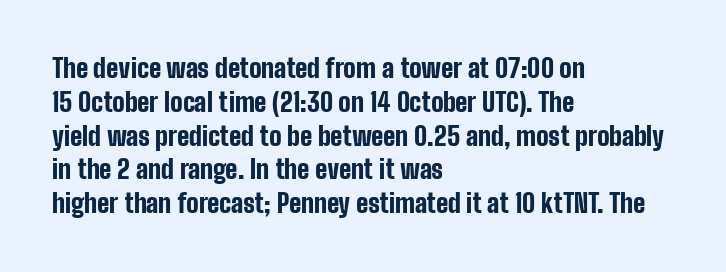
{"italic": "no", "bold": "yes", "underline": "no", "align": "left", "line_spacing": "normal", "line_spacing_ratio": 1.3, "letter_spacing": "normal", "letter_spacing_em": 0.0, "glyph_px": 26}
